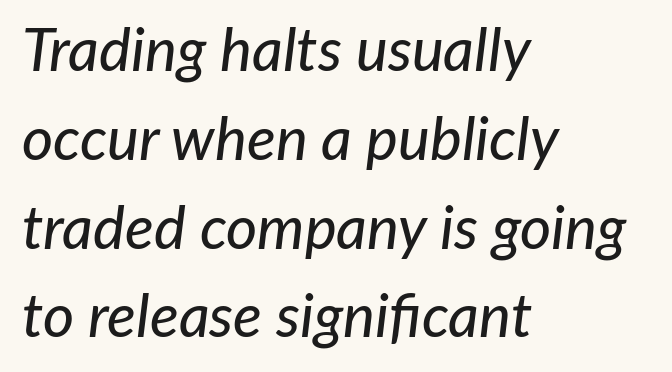
{"italic": "yes", "lean": "right", "slant_degrees": 7, "width": "normal", "stroke_contrast": "low", "x_height": "medium", "monospaced": "no", "underline": "no", "align": "left", "line_spacing": "normal", "line_spacing_ratio": 1.48, "letter_spacing": "normal", "letter_spacing_em": 0.0, "glyph_px": 60}
